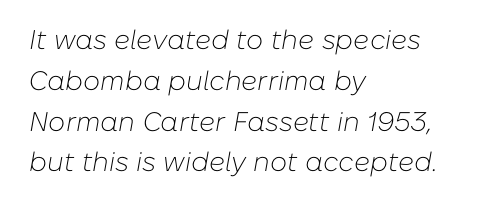
Q: Is the text bold? A: No.
Q: Is the text italic (slanted)? A: Yes, it leans right by about 10 degrees.
Q: Is the text underlined? A: No.
Q: How is the paragraph aligned? A: Left-aligned.
Q: Is the spacing between letters normal or unusually wide? A: Normal.
Q: Is the spacing between lines tight, normal or loose? A: Normal.
